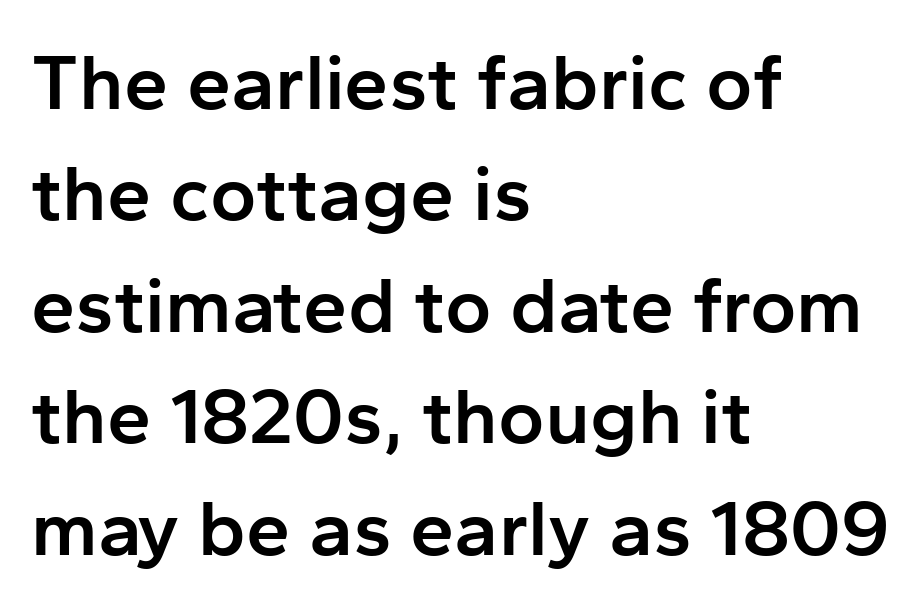
{"serif": "no", "italic": "no", "bold": "semi", "weight": "semibold", "width": "normal", "stroke_contrast": "low", "x_height": "medium", "monospaced": "no", "underline": "no", "align": "left", "line_spacing": "normal", "line_spacing_ratio": 1.41, "letter_spacing": "normal", "letter_spacing_em": 0.0, "glyph_px": 79}
